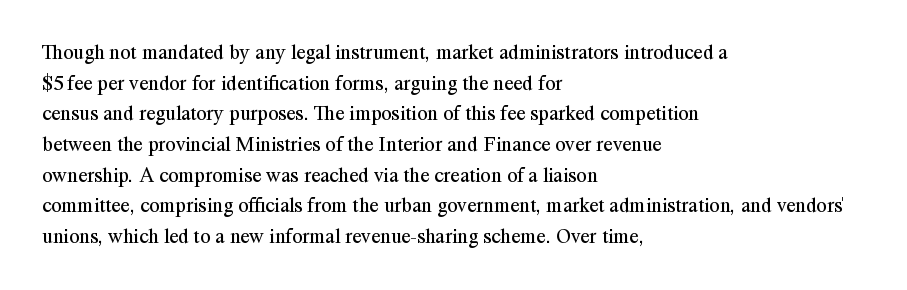
The strip under each line holds only bare page. The lines in this sample share a left origin and differ only in where they stop. The block of text has a typical density, with ordinary space between rows. A typesetter would call this zero additional tracking. Each stroke keeps to a modest, everyday thickness or less. Style check: upright.
